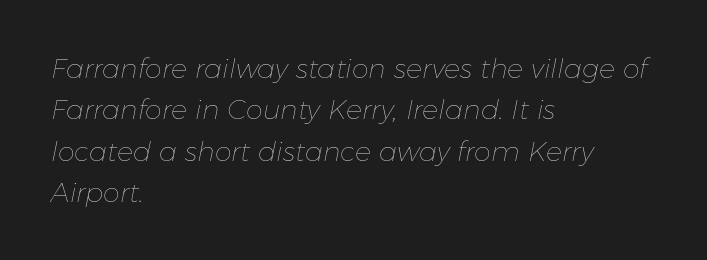
Whoever set this chose a conventional vertical rhythm. If you drew a ruler down the left edge, every line would touch it. Words float on clear page, feet unadorned. Quick note: italic. Observe the ordinary spacing: letters are neighbours, not strangers. Compared with a typical body face, this is equally light or lighter still.
